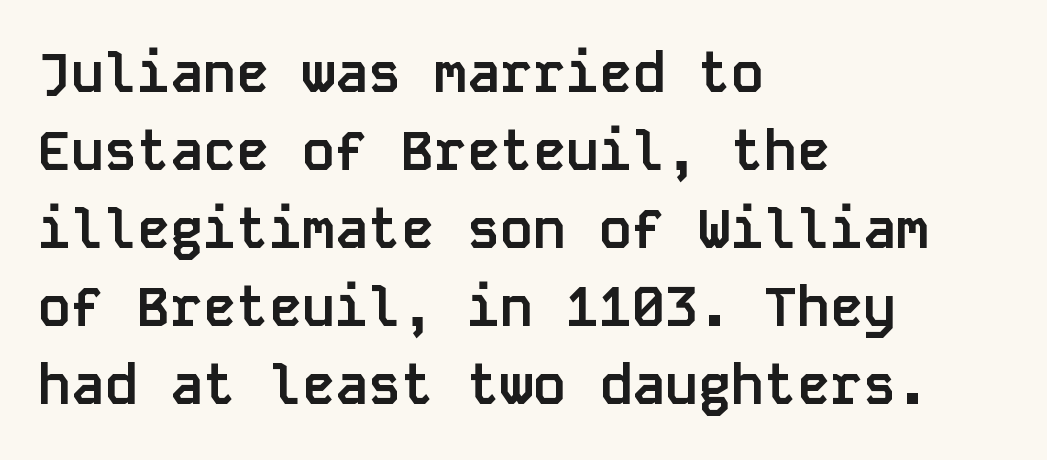
The image shows 55 px semibold sans-serif type, upright, monospaced; set left-aligned, normal line spacing (1.42x), normal letter spacing, not underlined; low stroke contrast and a large x-height.
